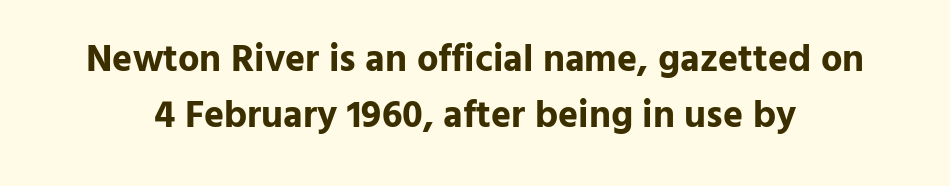
Q: Is the text bold? A: Yes.
Q: Is the text italic (slanted)? A: No, it is upright.
Q: Is the typeface a serif or a sans-serif typeface? A: Sans-serif.
Q: Is the text underlined? A: No.
Q: Is the spacing between letters normal or unusually wide? A: Normal.
Q: Is the spacing between lines tight, normal or loose? A: Normal.
Q: Width (condensed, normal, or wide)? A: Normal.
Q: Stroke contrast? A: Low.
Q: x-height? A: Medium.
Q: Monospaced? A: No.
